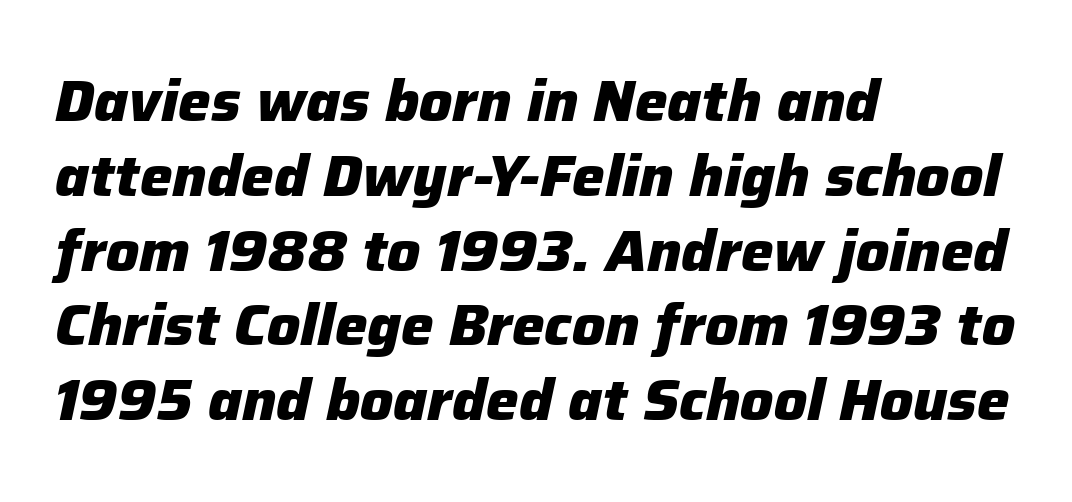
Q: Is the text bold? A: Yes.
Q: Is the text italic (slanted)? A: Yes, it leans right by about 12 degrees.
Q: Is the text underlined? A: No.
Q: How is the paragraph aligned? A: Left-aligned.
Q: Is the spacing between letters normal or unusually wide? A: Normal.
Q: Is the spacing between lines tight, normal or loose? A: Normal.
Q: Width (condensed, normal, or wide)? A: Normal.
Q: Stroke contrast? A: Low.
Q: x-height? A: Medium.
Q: Monospaced? A: No.
